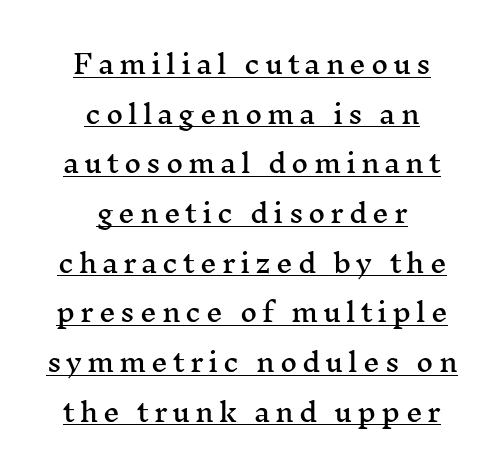
{"italic": "no", "underline": "yes", "align": "center", "line_spacing": "loose", "line_spacing_ratio": 1.91, "glyph_px": 26}
